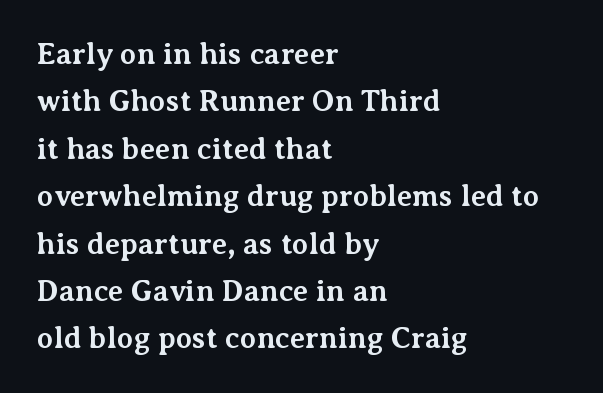
In terms of letterspacing, this is plain default setting. Is this a fixed-width face? No — the glyphs have proportional, varying widths. Every stem runs plumb, perpendicular to the baseline. Summary of weight: heavy, a full bold. Anything drawn beneath the words? Only blank space.
